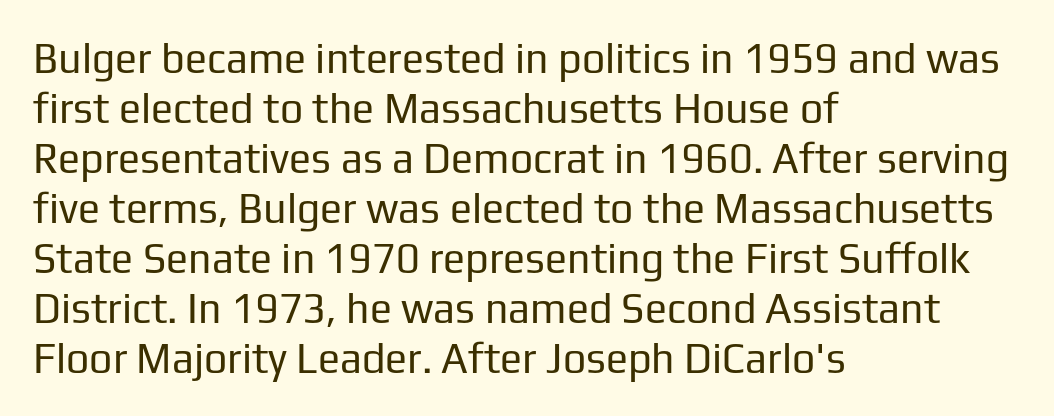
Stroke terminals: plain, sans-serif. Unlike italic type, these characters show no tilt at all. Weight class: somewhere from thin through regular. Character widths vary here, with narrow letters taking less room than wide ones.
